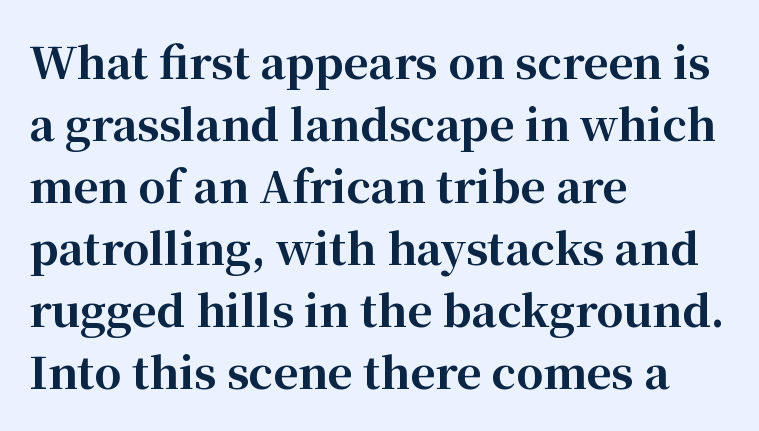
{"serif": "yes", "italic": "no", "bold": "yes", "weight": "bold", "width": "normal", "stroke_contrast": "high", "x_height": "medium", "monospaced": "no", "underline": "no", "align": "left", "line_spacing": "normal", "line_spacing_ratio": 1.44, "letter_spacing": "normal", "letter_spacing_em": 0.0, "glyph_px": 43}
